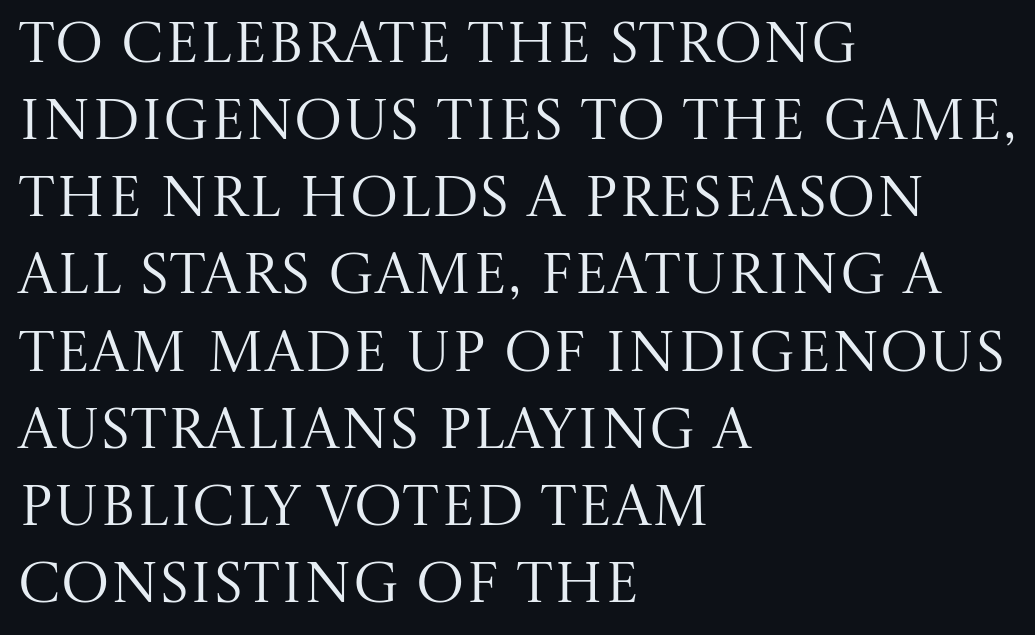
The image shows 58 px regular-weight serif type, upright; set left-aligned, normal line spacing (1.33x), normal letter spacing, not underlined; medium stroke contrast and a large x-height.
